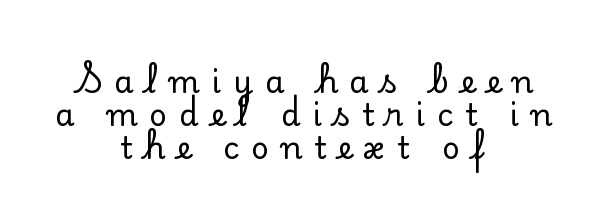
Q: Is the text italic (slanted)? A: No, it is upright.
Q: Is the typeface a serif or a sans-serif typeface? A: Serif.
Q: Is the text underlined? A: No.
Q: How is the paragraph aligned? A: Centered.
Q: Is the spacing between letters normal or unusually wide? A: Unusually wide.
Q: Is the spacing between lines tight, normal or loose? A: Tight.
Q: Width (condensed, normal, or wide)? A: Normal.
Q: Stroke contrast? A: Low.
Q: x-height? A: Small.
Q: Monospaced? A: No.
